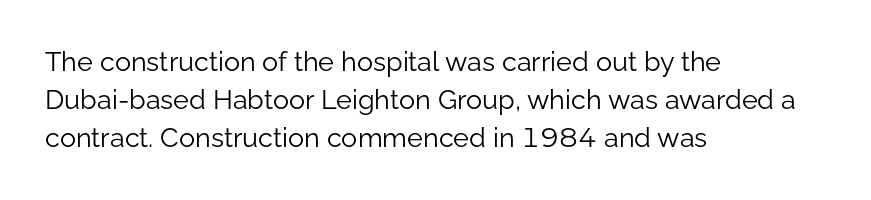
The image shows 27 px text type, upright; set left-aligned, normal line spacing (1.41x), normal letter spacing, not underlined.
